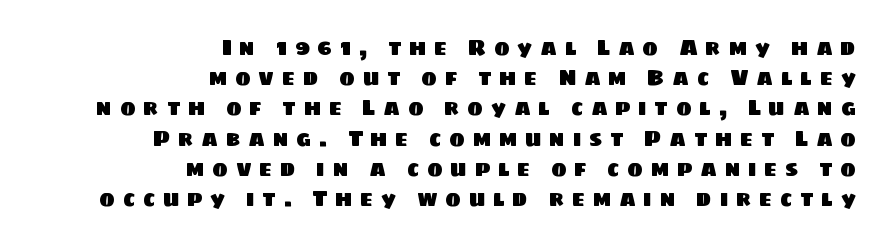
Regarding leading, the lines here are spaced in the standard way. The area under the type is left untouched. The rendering anchors every line to the right-hand side. You could only call the tracking loose — the letters float apart.
